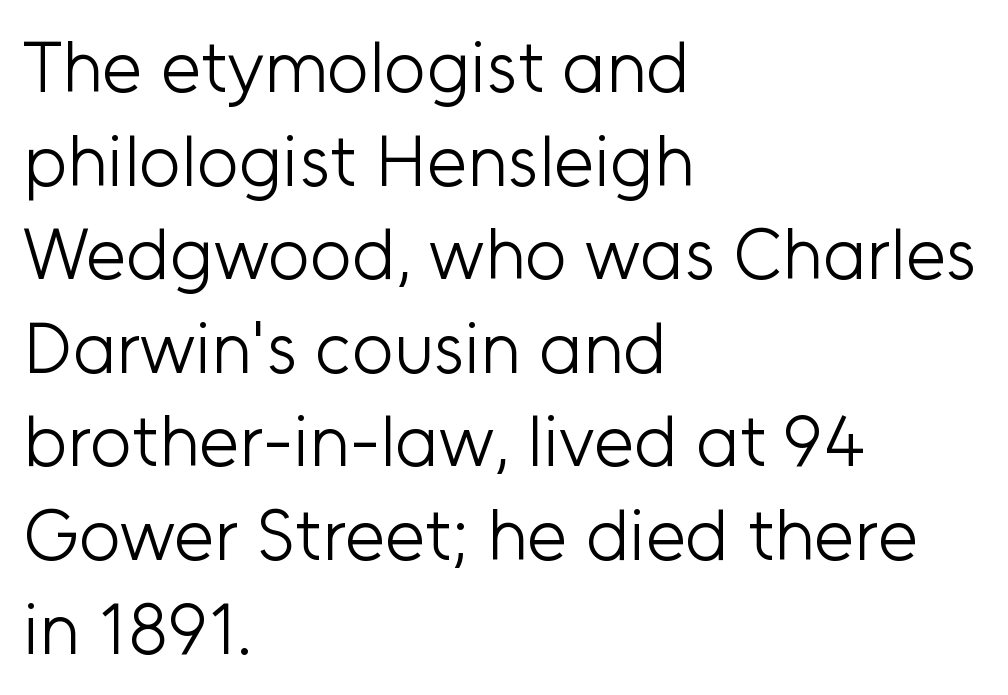
Q: Is the text bold? A: No.
Q: Is the text italic (slanted)? A: No, it is upright.
Q: Is the typeface a serif or a sans-serif typeface? A: Sans-serif.
Q: Is the text underlined? A: No.
Q: How is the paragraph aligned? A: Left-aligned.
Q: Is the spacing between letters normal or unusually wide? A: Normal.
Q: Is the spacing between lines tight, normal or loose? A: Normal.
Q: Width (condensed, normal, or wide)? A: Normal.
Q: Stroke contrast? A: Low.
Q: x-height? A: Medium.
Q: Monospaced? A: No.
